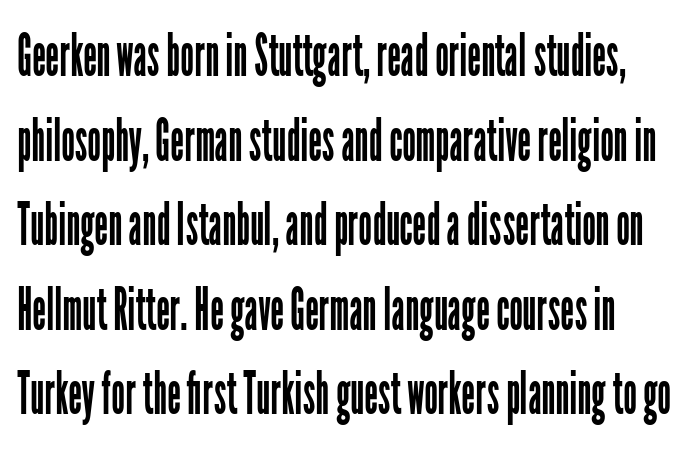
The baseline area is clear. The characters are drawn with everyday or finer stroke widths. Vertically, the passage feels balanced, rows spaced as you'd expect. This sample has the flowing, uneven cadence of proportional lettering.
